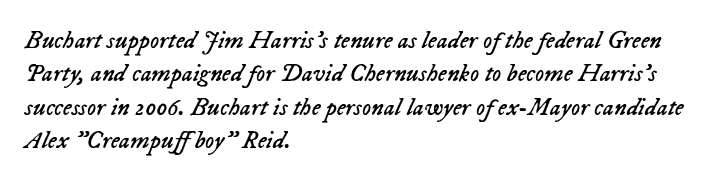
Q: Is the text bold? A: No.
Q: Is the text italic (slanted)? A: Yes, it leans right by about 23 degrees.
Q: Is the text underlined? A: No.
Q: How is the paragraph aligned? A: Left-aligned.
Q: Is the spacing between letters normal or unusually wide? A: Normal.
Q: Is the spacing between lines tight, normal or loose? A: Normal.
